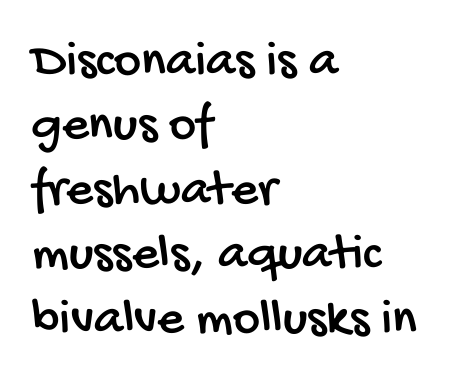
The face used here is proportionally spaced, like ordinary book or web type. Look at the tracking — it's just the regular setting, nothing added. Beneath every word, the page is bare. Typographically, this falls in the sans-serif category.
